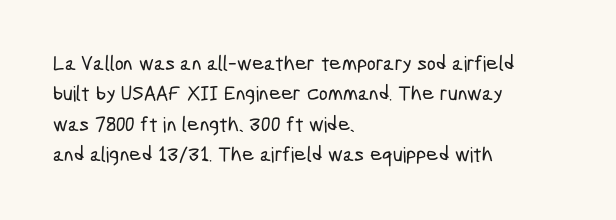
Q: Is the text underlined? A: No.
Q: How is the paragraph aligned? A: Left-aligned.
Q: Is the spacing between letters normal or unusually wide? A: Normal.
Q: Is the spacing between lines tight, normal or loose? A: Normal.
